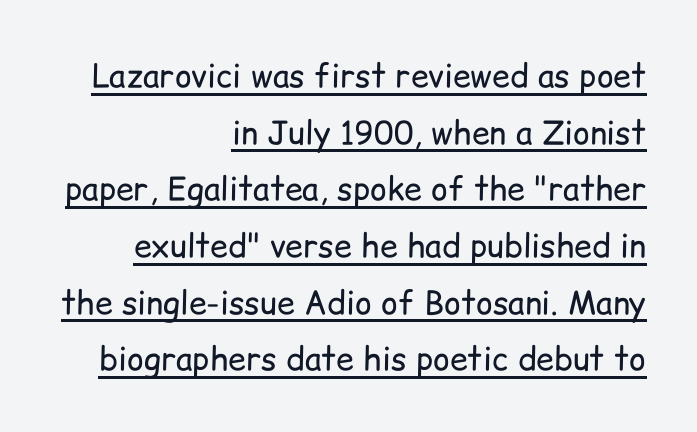
{"serif": "no", "italic": "no", "bold": "no", "weight": "regular", "width": "normal", "stroke_contrast": "low", "x_height": "medium", "monospaced": "no", "underline": "yes", "align": "right", "line_spacing_ratio": 1.77, "letter_spacing": "normal", "letter_spacing_em": 0.0, "glyph_px": 32}
